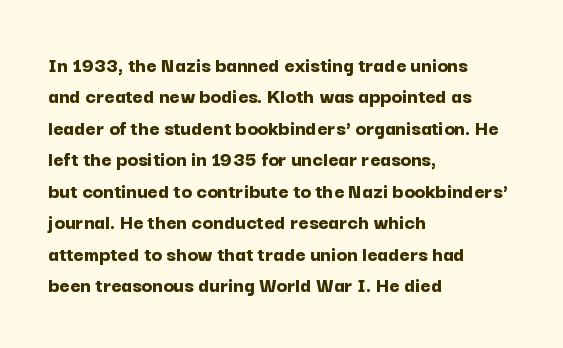
The vertical gap from one line to the next is medium. Bold? Absolutely — the strokes are thick and heavy. Plain, unruled lines of type. The ragged edge is on the right, which tells us the setting is flush left.
